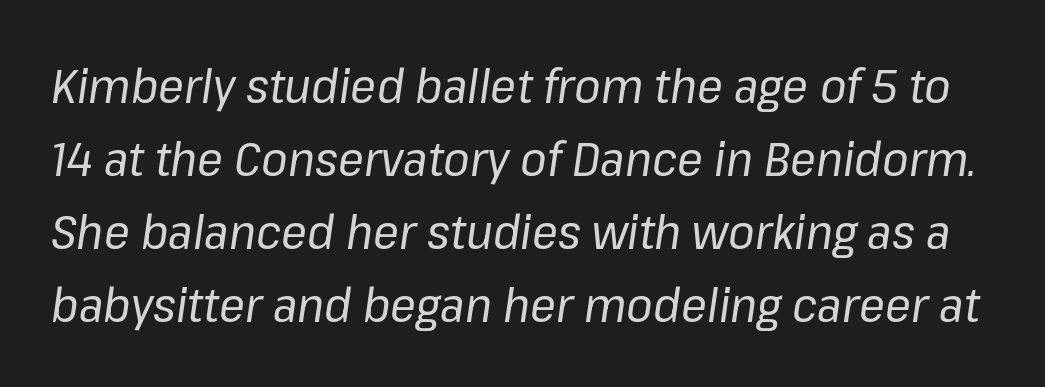
{"italic": "yes", "lean": "right", "slant_degrees": 8, "bold": "no", "weight": "regular", "width": "normal", "stroke_contrast": "low", "x_height": "medium", "monospaced": "no", "underline": "no", "line_spacing": "normal", "line_spacing_ratio": 1.52, "letter_spacing": "normal", "letter_spacing_em": 0.0, "glyph_px": 48}
